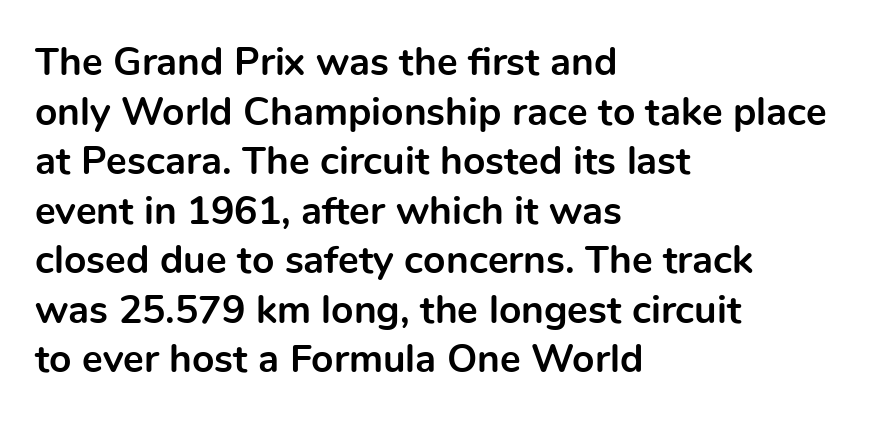
The image shows 39 px bold sans-serif type, upright; set left-aligned, normal line spacing (1.27x), normal letter spacing, not underlined; a medium x-height.
